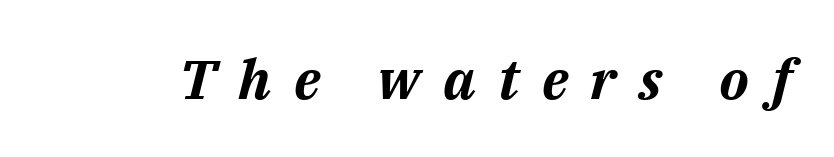
Q: Is the text bold? A: Yes.
Q: Is the text italic (slanted)? A: Yes, it leans right by about 14 degrees.
Q: Is the text underlined? A: No.
Q: Is the spacing between letters normal or unusually wide? A: Unusually wide.
Q: Width (condensed, normal, or wide)? A: Normal.
Q: Stroke contrast? A: Medium.
Q: x-height? A: Medium.
Q: Monospaced? A: No.
